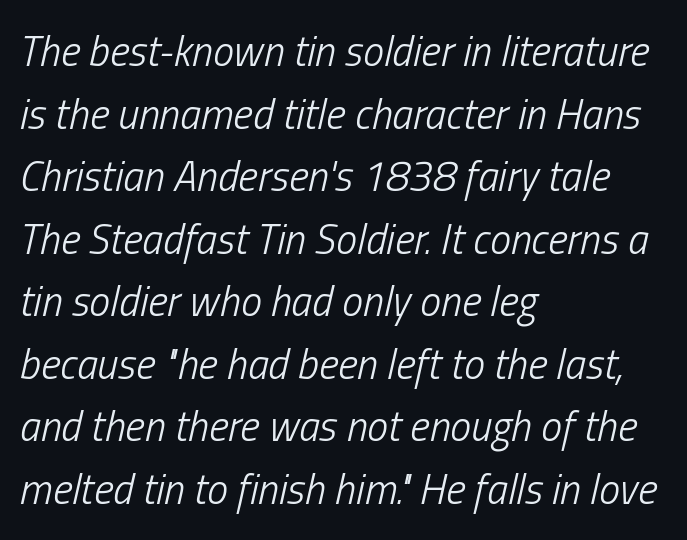
The image shows 42 px light, condensed type, italic (leaning right); set left-aligned, normal line spacing (1.49x), normal letter spacing, not underlined; low stroke contrast and a medium x-height.
